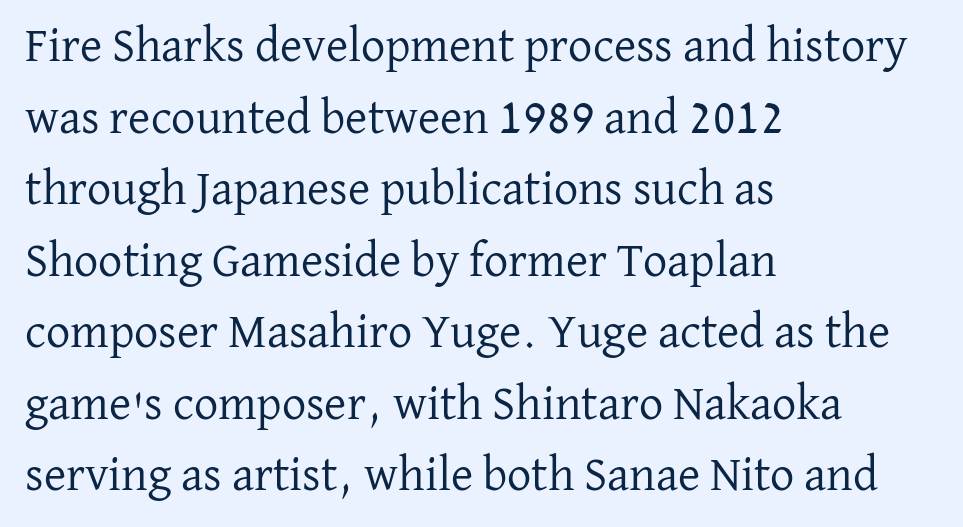
{"serif": "yes", "italic": "no", "bold": "no", "weight": "regular", "width": "normal", "stroke_contrast": "low", "x_height": "medium", "monospaced": "no", "underline": "no", "align": "left", "line_spacing": "normal", "line_spacing_ratio": 1.49, "letter_spacing": "normal", "letter_spacing_em": 0.0, "glyph_px": 48}
